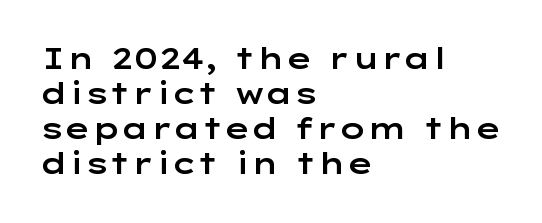
Q: Is the text italic (slanted)? A: No, it is upright.
Q: Is the typeface a serif or a sans-serif typeface? A: Sans-serif.
Q: Is the text underlined? A: No.
Q: How is the paragraph aligned? A: Left-aligned.
Q: Is the spacing between letters normal or unusually wide? A: Normal.
Q: Width (condensed, normal, or wide)? A: Wide.
Q: Stroke contrast? A: Low.
Q: x-height? A: Medium.
Q: Monospaced? A: No.
